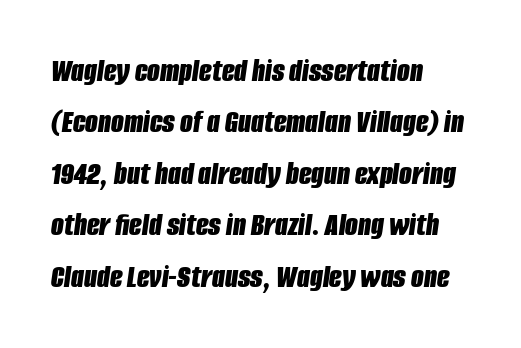
Style check: oblique. I'd describe the lettering as bold — thick and assertive. The passage shown has conventional tracking throughout. The area under the type is left untouched. Leftover space on each line is placed entirely after the last word. Spacing verdict: proportional, widths tailored to each character.
